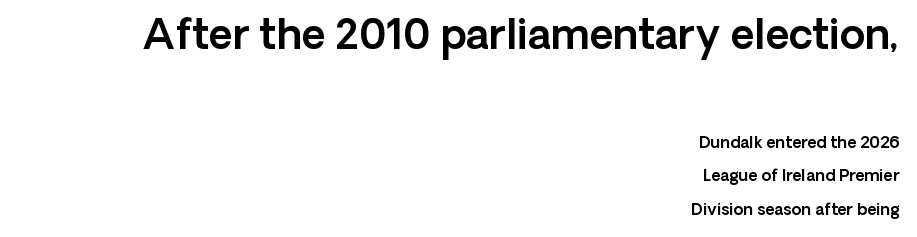
{"serif": "no", "italic": "no", "width": "normal", "x_height": "medium", "monospaced": "no", "underline": "no", "align": "right", "line_spacing": "loose", "line_spacing_ratio": 2.08, "letter_spacing": "normal", "letter_spacing_em": 0.0, "larger_block": "first", "size_ratio": 2.56, "glyph_px": 41}
